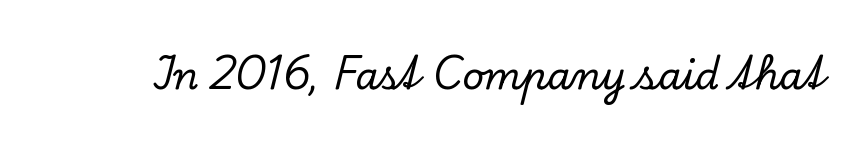
Nothing unusual about the tracking: characters are spaced as the font intends. Letters rest on an invisible, unmarked baseline. The type family on display is of the serif kind. The face used here is proportionally spaced, like ordinary book or web type.
